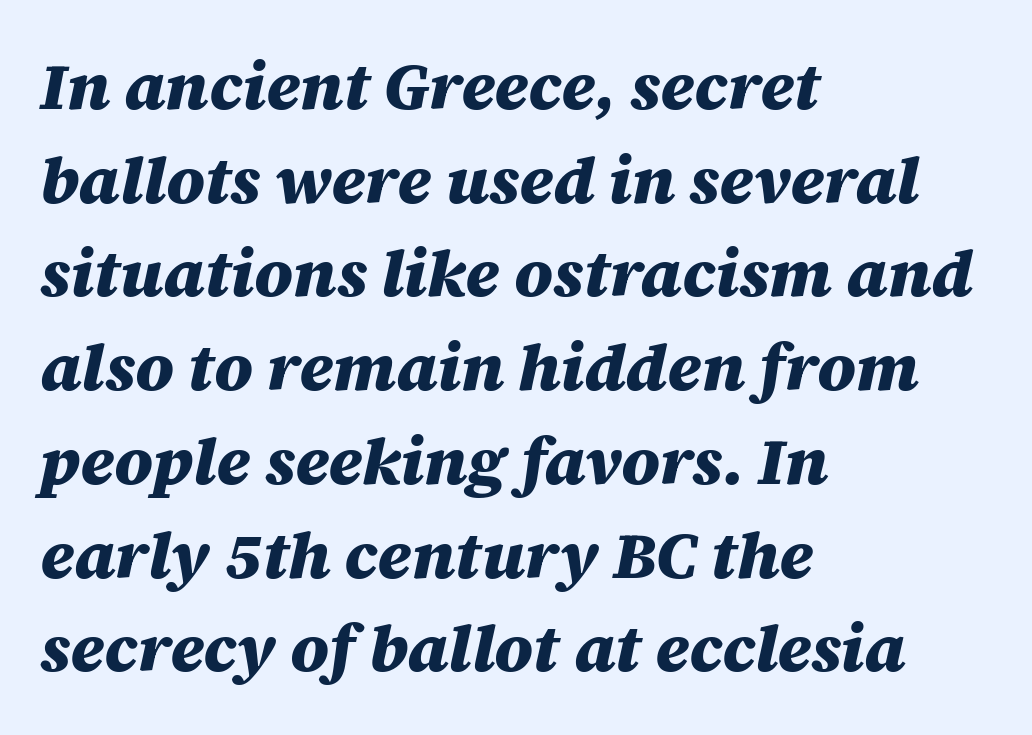
The rag falls on the right side of this text block. Nobody drew a line under any word here. Interline gaps are of average width in this sample. The glyphs have the mass of a bold cut.
